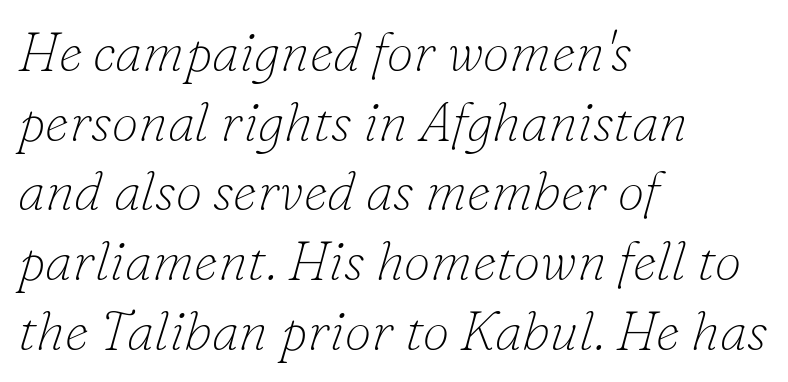
The image shows 54 px thin serif type, italic (leaning right); set left-aligned, normal line spacing (1.29x), normal letter spacing, not underlined; low stroke contrast and a small x-height.
